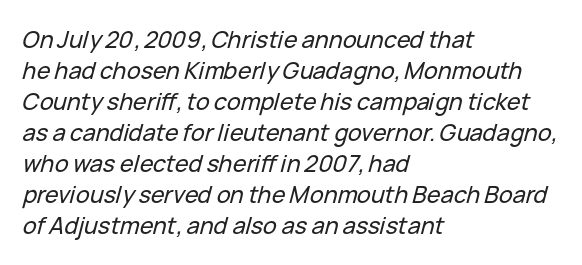
{"italic": "yes", "lean": "right", "slant_degrees": 15, "underline": "no", "align": "left", "line_spacing": "normal", "line_spacing_ratio": 1.35, "letter_spacing": "normal", "letter_spacing_em": 0.0, "glyph_px": 23}
